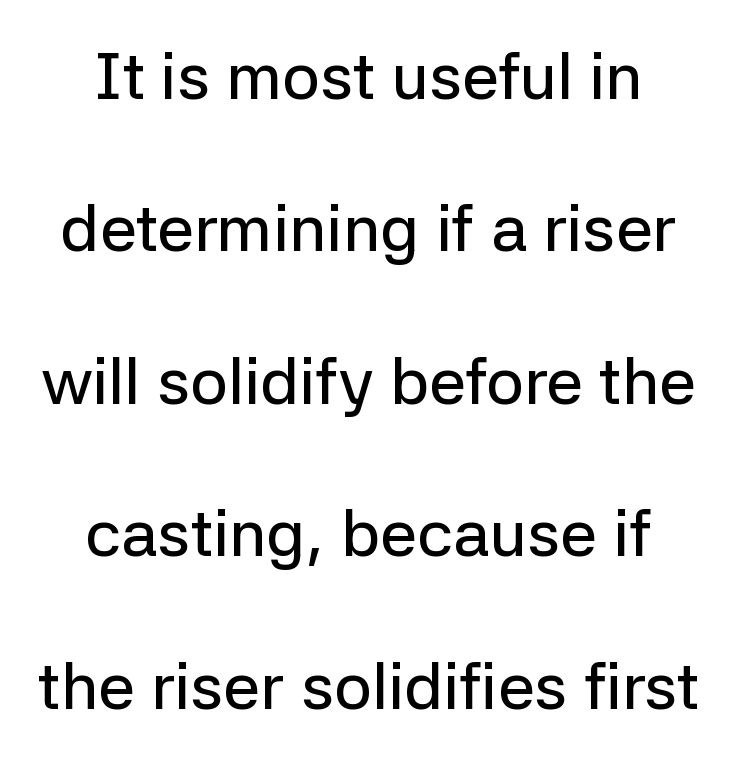
{"serif": "no", "italic": "no", "width": "normal", "stroke_contrast": "low", "x_height": "medium", "monospaced": "no", "underline": "no", "line_spacing": "loose", "line_spacing_ratio": 2.31, "letter_spacing": "normal", "letter_spacing_em": 0.0, "glyph_px": 66}
